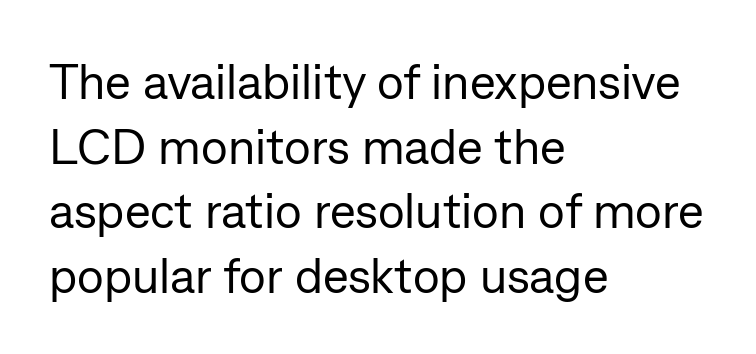
{"serif": "no", "italic": "no", "bold": "no", "weight": "regular", "width": "normal", "stroke_contrast": "low", "x_height": "medium", "monospaced": "no", "underline": "no", "align": "left", "line_spacing": "normal", "line_spacing_ratio": 1.32, "letter_spacing": "normal", "letter_spacing_em": 0.0, "glyph_px": 49}
